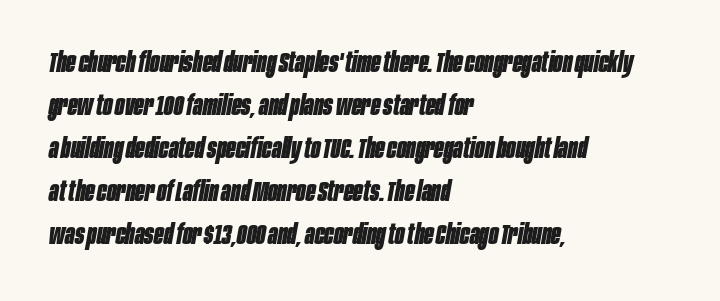
Q: Is the text bold? A: Yes.
Q: Is the text italic (slanted)? A: Yes, it leans right by about 10 degrees.
Q: Is the text underlined? A: No.
Q: How is the paragraph aligned? A: Left-aligned.
Q: Is the spacing between letters normal or unusually wide? A: Normal.
Q: Is the spacing between lines tight, normal or loose? A: Normal.
Q: Width (condensed, normal, or wide)? A: Condensed.
Q: Stroke contrast? A: Low.
Q: x-height? A: Large.
Q: Monospaced? A: No.
